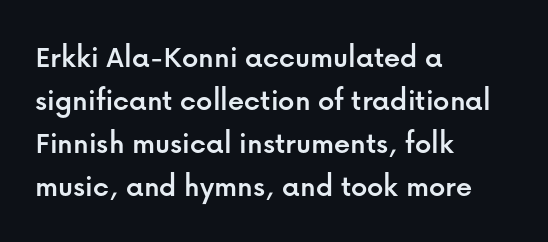
The letters stand straight up with perfectly vertical stems. Compared with typical paragraphs, the rows here are spaced about the same. Reading down the block, your eye returns to a fixed left position each line. Check where the strokes stop: nothing finishes them off — pure sans. Words appear dense and cohesive because spacing is normal.
